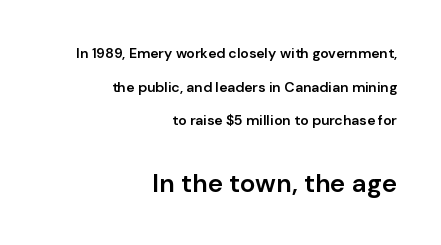
The tracking reads as untouched default to a designer's eye. The following chunk of copy outweighs the initial chunk in type size. You can tell it's not italic because the verticals are truly vertical. The rendering uses a large line-height, opening up the rows. Is the block centered? No — it sits flush against the right margin. Bold? Not quite — semibold, heavier than regular but stopping short.
